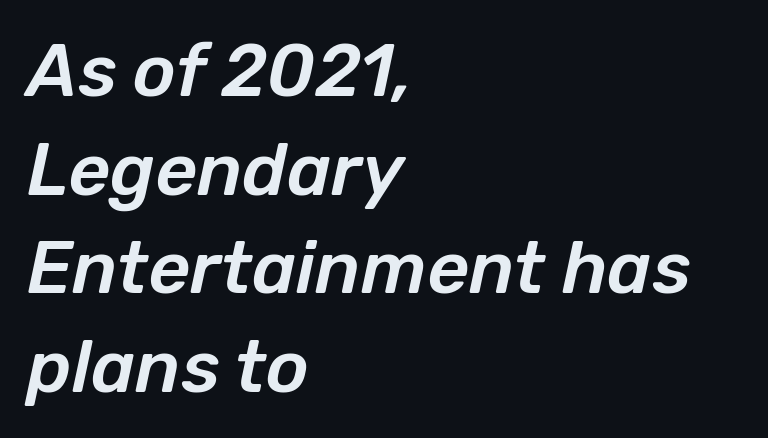
The image shows 73 px text type, italic (leaning right); set left-aligned, normal line spacing (1.35x), normal letter spacing, not underlined; low stroke contrast and a medium x-height.
